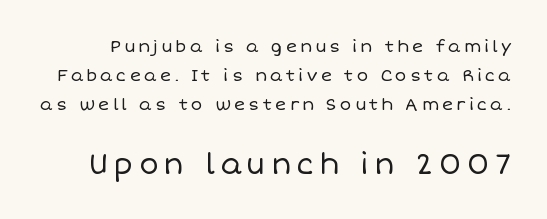
Q: Is the text bold? A: No.
Q: Is the text italic (slanted)? A: No, it is upright.
Q: Is the text underlined? A: No.
Q: Is the spacing between lines tight, normal or loose? A: Normal.
Q: Which block of text is set in a larger size, the first (top) or the second (bottom)? A: The second (bottom) one.
Q: Width (condensed, normal, or wide)? A: Normal.
Q: Stroke contrast? A: Low.
Q: x-height? A: Large.
Q: Monospaced? A: No.
